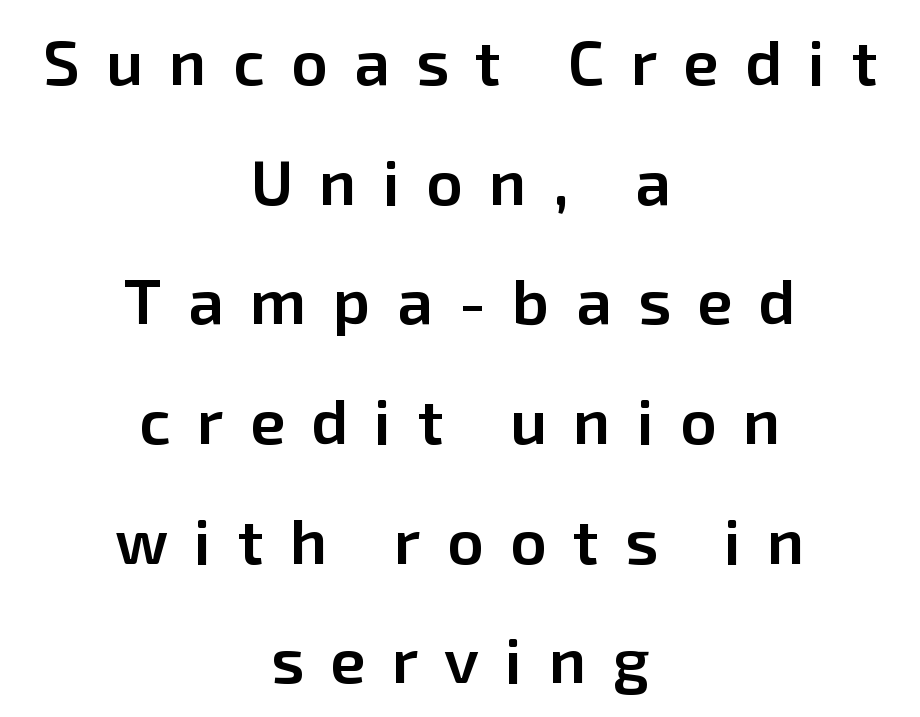
Font category for this specimen: sans-serif. The gaps between neighbouring characters are conspicuously large. Only glyphs here, with clear space below each row. A typesetter would mark this as roman, not italic. Look at the stroke-to-counter ratio: somewhat heavy, a semibold. The rag falls on both sides of this text block equally.
